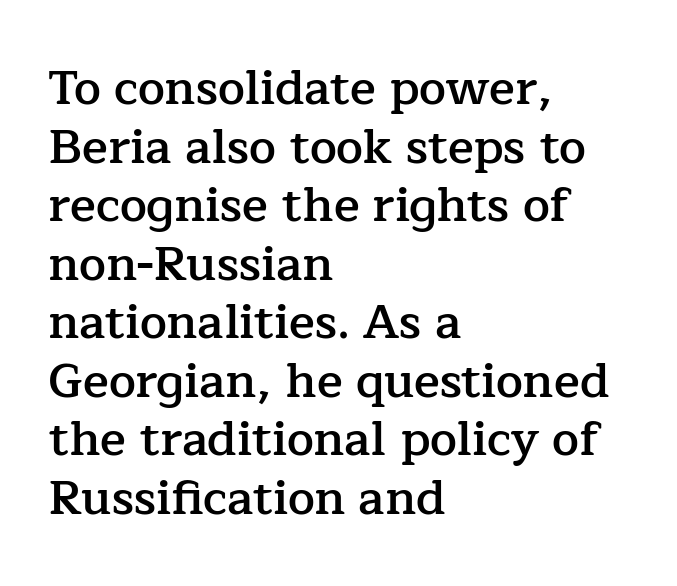
{"serif": "yes", "italic": "no", "bold": "semi", "weight": "semibold", "width": "normal", "stroke_contrast": "low", "x_height": "medium", "monospaced": "no", "underline": "no", "align": "left", "line_spacing_ratio": 1.22, "letter_spacing": "normal", "letter_spacing_em": 0.0, "glyph_px": 48}
